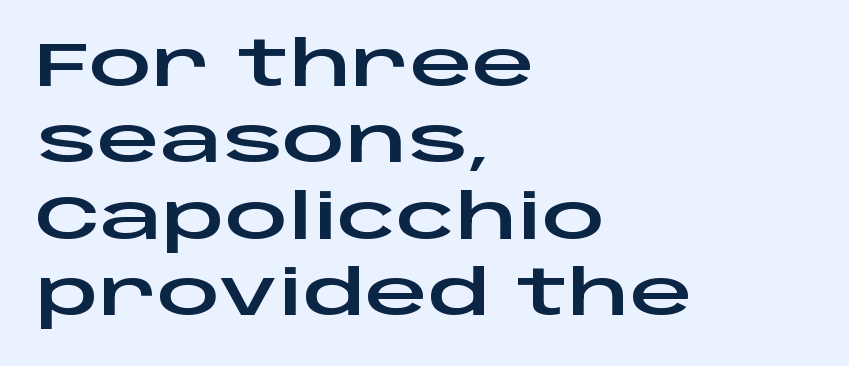
Is this a fixed-width face? No — the glyphs have proportional, varying widths. Where is the straight margin? On the left. Any mark beneath the type? The region is blank. Inter-character spacing is left at the font's built-in metrics. If you drew a line through each stem, it would be perfectly vertical. Are there feet on the stems? There aren't — it's a sans.
